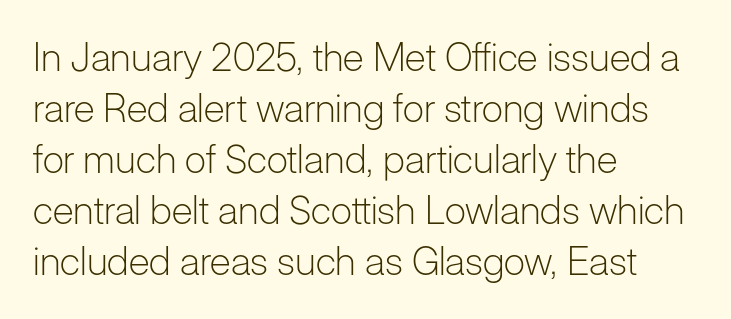
These glyphs show unthickened strokes, regular width or finer. The typesetter chose a ragged-right arrangement here. Here the designer chose a conventional face with non-uniform glyph widths. The space beneath each line is pristine and unruled.
